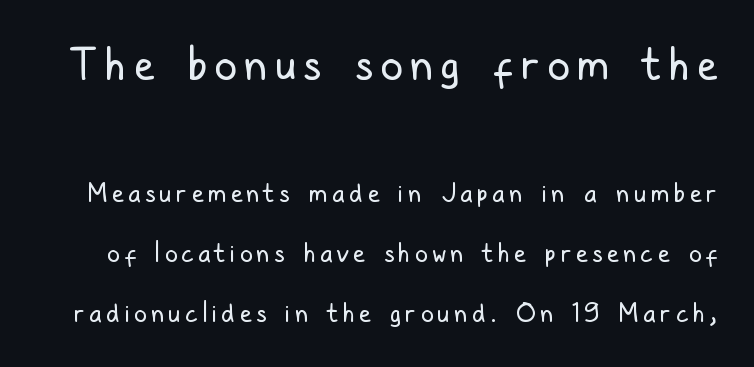
{"serif": "no", "italic": "no", "bold": "no", "weight": "regular", "width": "condensed", "stroke_contrast": "low", "x_height": "medium", "monospaced": "no", "underline": "no", "line_spacing": "loose", "line_spacing_ratio": 2.31, "larger_block": "first", "size_ratio": 1.73, "glyph_px": 45}
